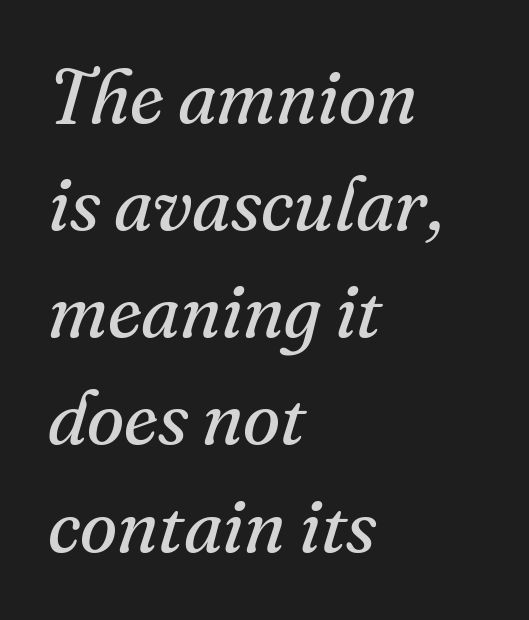
The image shows 76 px regular-weight serif type, italic (leaning right); set left-aligned, normal line spacing (1.41x), normal letter spacing, not underlined; medium stroke contrast and a small x-height.
